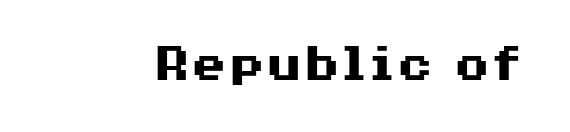
The image shows 54 px heavy, wide sans-serif type, upright; set normal letter spacing, not underlined; medium stroke contrast and a medium x-height.
